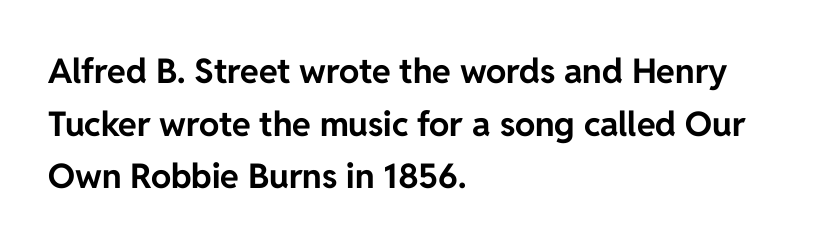
The image shows 34 px bold sans-serif type, upright; set left-aligned, normal line spacing (1.55x), normal letter spacing, not underlined; low stroke contrast and a medium x-height.
